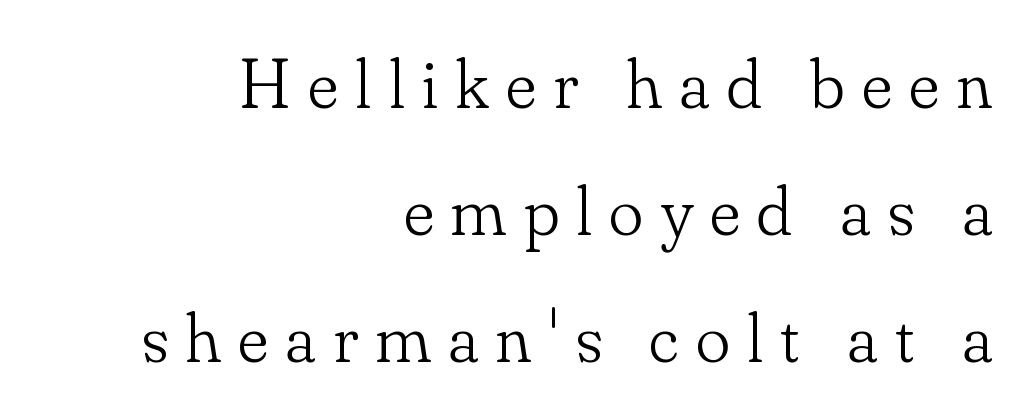
Q: Is the text bold? A: No.
Q: Is the text italic (slanted)? A: No, it is upright.
Q: Is the typeface a serif or a sans-serif typeface? A: Serif.
Q: Is the text underlined? A: No.
Q: How is the paragraph aligned? A: Right-aligned.
Q: Is the spacing between letters normal or unusually wide? A: Unusually wide.
Q: Width (condensed, normal, or wide)? A: Normal.
Q: Stroke contrast? A: Low.
Q: x-height? A: Small.
Q: Monospaced? A: No.
